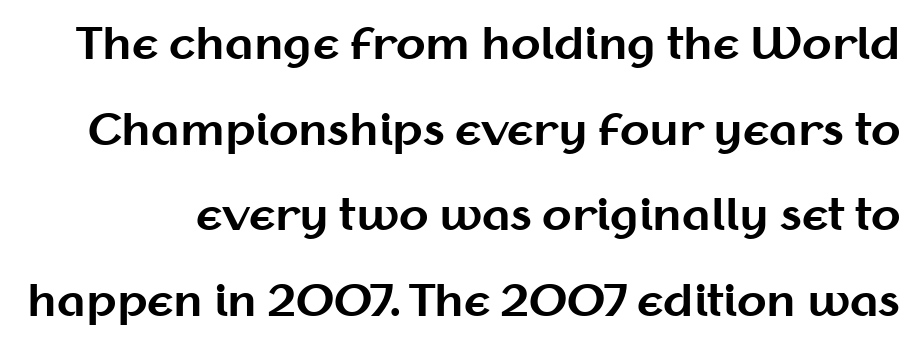
Strokes here are thick enough to call this a true bold. Whoever set this chose breathing room over compactness in the vertical rhythm. The characters display no serif detailing; their extremities are plain. You can tell it's not italic because the verticals are truly vertical.
